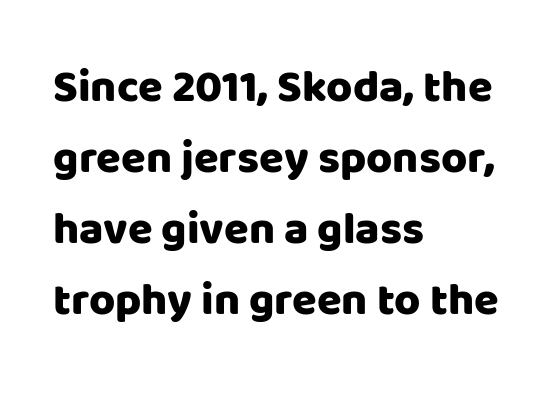
Q: Is the text italic (slanted)? A: No, it is upright.
Q: Is the typeface a serif or a sans-serif typeface? A: Sans-serif.
Q: Is the text underlined? A: No.
Q: How is the paragraph aligned? A: Left-aligned.
Q: Is the spacing between letters normal or unusually wide? A: Normal.
Q: Is the spacing between lines tight, normal or loose? A: Normal.
Q: Width (condensed, normal, or wide)? A: Normal.
Q: Stroke contrast? A: Low.
Q: x-height? A: Large.
Q: Monospaced? A: No.
